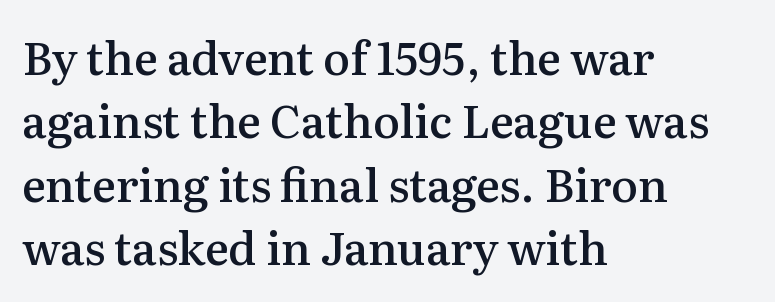
Q: Is the text bold? A: Semi-bold.
Q: Is the text italic (slanted)? A: No, it is upright.
Q: Is the typeface a serif or a sans-serif typeface? A: Serif.
Q: Is the text underlined? A: No.
Q: How is the paragraph aligned? A: Left-aligned.
Q: Is the spacing between letters normal or unusually wide? A: Normal.
Q: Is the spacing between lines tight, normal or loose? A: Normal.
Q: Width (condensed, normal, or wide)? A: Normal.
Q: Stroke contrast? A: Medium.
Q: x-height? A: Medium.
Q: Monospaced? A: No.
